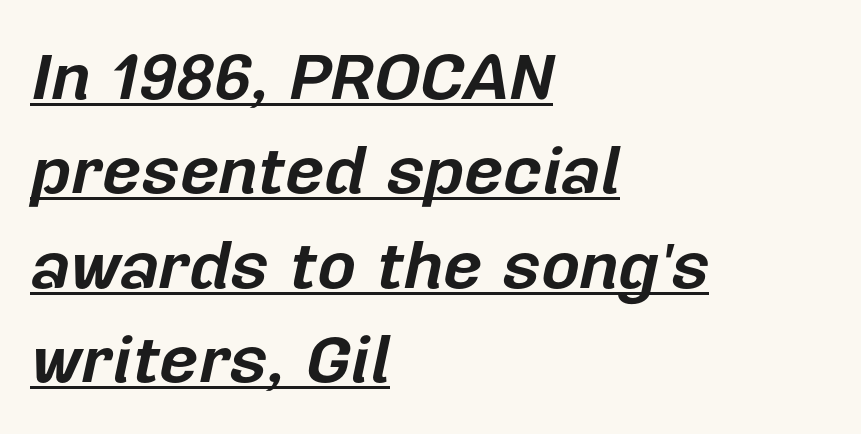
The image shows 67 px bold type, italic (leaning right); set left-aligned, normal line spacing (1.41x), normal letter spacing, underlined; low stroke contrast and a medium x-height.
